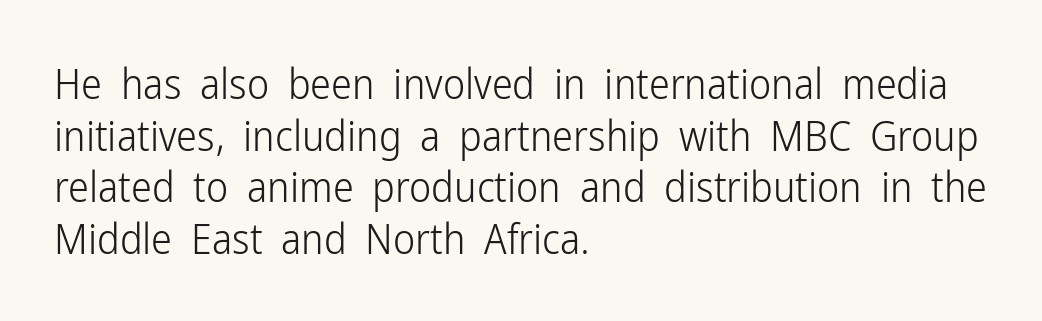
Q: Is the text bold? A: No.
Q: Is the text italic (slanted)? A: No, it is upright.
Q: Is the typeface a serif or a sans-serif typeface? A: Sans-serif.
Q: Is the text underlined? A: No.
Q: How is the paragraph aligned? A: Left-aligned.
Q: Is the spacing between letters normal or unusually wide? A: Normal.
Q: Width (condensed, normal, or wide)? A: Condensed.
Q: Stroke contrast? A: Low.
Q: x-height? A: Medium.
Q: Monospaced? A: No.
